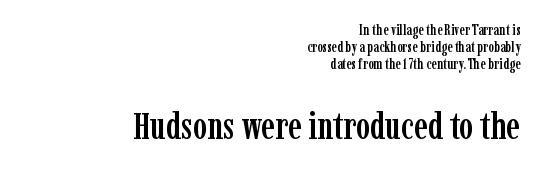
Q: Is the text italic (slanted)? A: No, it is upright.
Q: Is the typeface a serif or a sans-serif typeface? A: Serif.
Q: Is the text underlined? A: No.
Q: How is the paragraph aligned? A: Right-aligned.
Q: Is the spacing between letters normal or unusually wide? A: Normal.
Q: Is the spacing between lines tight, normal or loose? A: Tight.
Q: Which block of text is set in a larger size, the first (top) or the second (bottom)? A: The second (bottom) one.
Q: Width (condensed, normal, or wide)? A: Condensed.
Q: Stroke contrast? A: Low.
Q: x-height? A: Medium.
Q: Monospaced? A: No.
